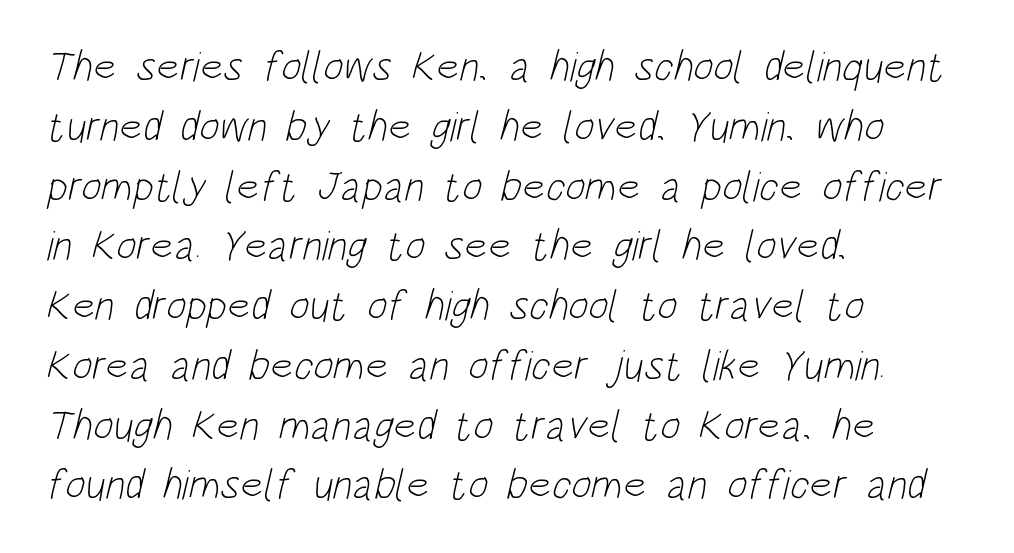
The image shows 43 px light, condensed sans-serif type; set left-aligned, normal line spacing (1.39x), normal letter spacing, not underlined; low stroke contrast and a large x-height.
